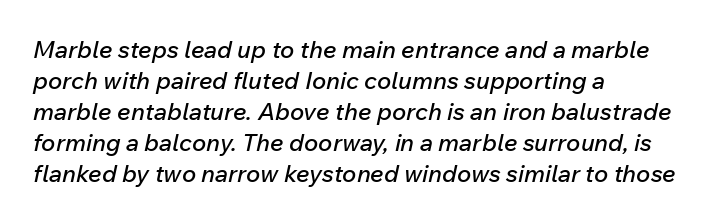
Slanted lettering throughout. Compared with typical body copy, the letter spacing here is the same. The words here are not underlined. Summary of vertical rhythm: regular, with standard interline spacing. Line beginnings align vertically; line endings do not.
